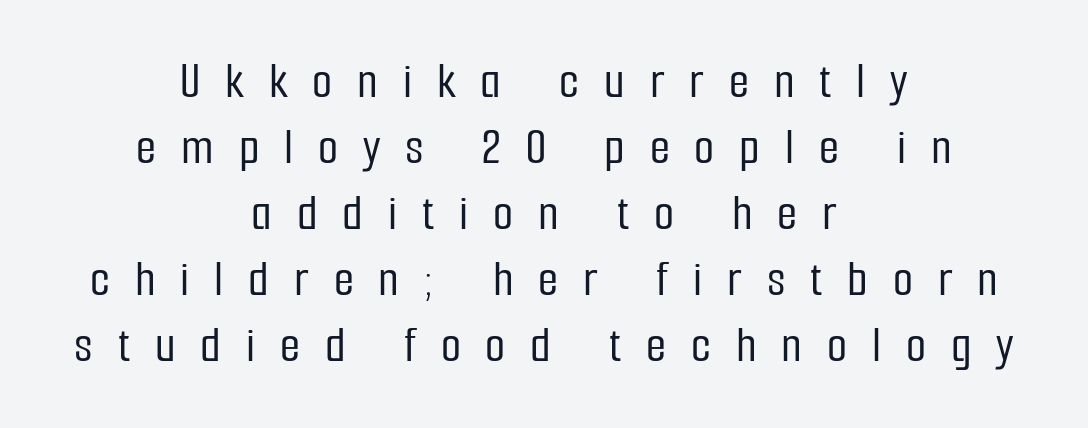
Q: Is the text italic (slanted)? A: No, it is upright.
Q: Is the typeface a serif or a sans-serif typeface? A: Sans-serif.
Q: Is the text underlined? A: No.
Q: How is the paragraph aligned? A: Centered.
Q: Is the spacing between letters normal or unusually wide? A: Unusually wide.
Q: Is the spacing between lines tight, normal or loose? A: Normal.
Q: Width (condensed, normal, or wide)? A: Condensed.
Q: Stroke contrast? A: Low.
Q: x-height? A: Medium.
Q: Monospaced? A: No.
